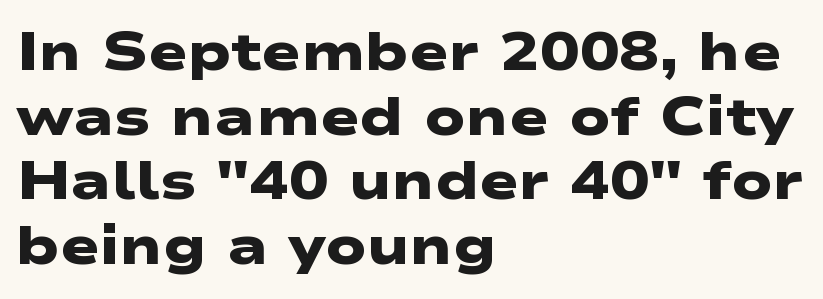
Q: Is the text bold? A: Yes.
Q: Is the typeface a serif or a sans-serif typeface? A: Sans-serif.
Q: Is the text underlined? A: No.
Q: How is the paragraph aligned? A: Left-aligned.
Q: Is the spacing between letters normal or unusually wide? A: Normal.
Q: Width (condensed, normal, or wide)? A: Wide.
Q: Stroke contrast? A: Low.
Q: x-height? A: Medium.
Q: Monospaced? A: No.
